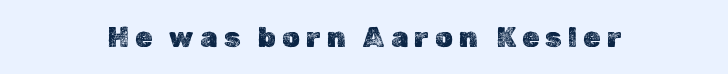
The face used here is rendered with a markedly widened letterfit. Teacher's note: observe the equal gaps on both sides — that is centered alignment. Plain, unruled lines of type. Posture: straight, roman, zero tilt.
